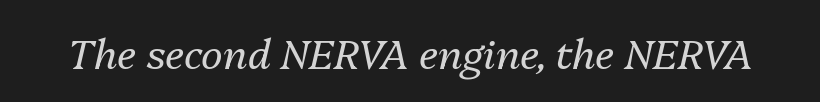
The image shows 41 px regular-weight type, italic (leaning right); set normal letter spacing, not underlined; medium stroke contrast and a medium x-height.
